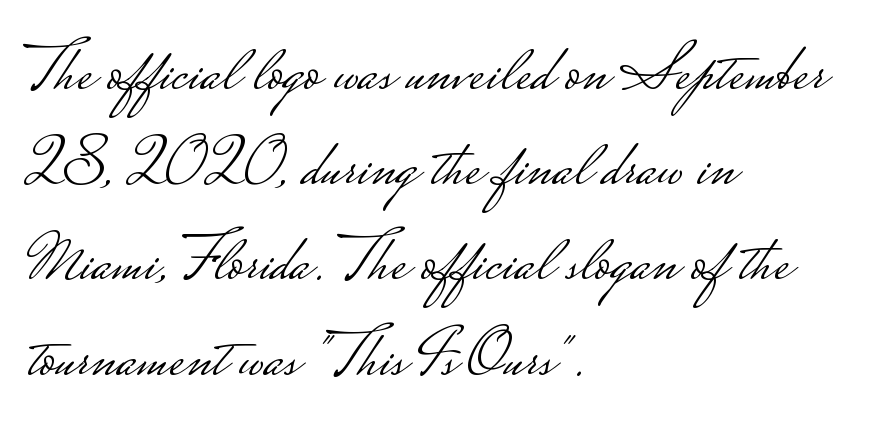
These lines stack with their left ends in a neat column. The zone under the glyphs is completely vacant. Varying glyph widths throughout — classic text-font behaviour. The face looks like a standard text weight, possibly lighter. The rendering shows plain stroke endings on the letterforms — a sans-serif design.
